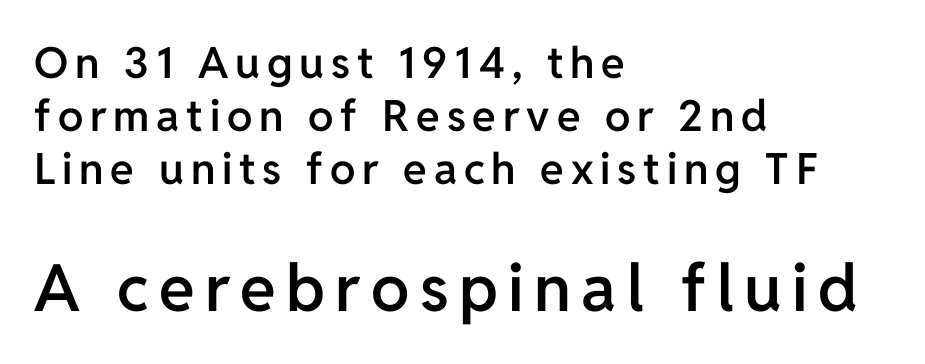
The image shows 65 px semibold sans-serif type, upright; set left-aligned, line spacing 1.23x, not underlined; the second (bottom) block is 1.51x larger; low stroke contrast and a medium x-height.
